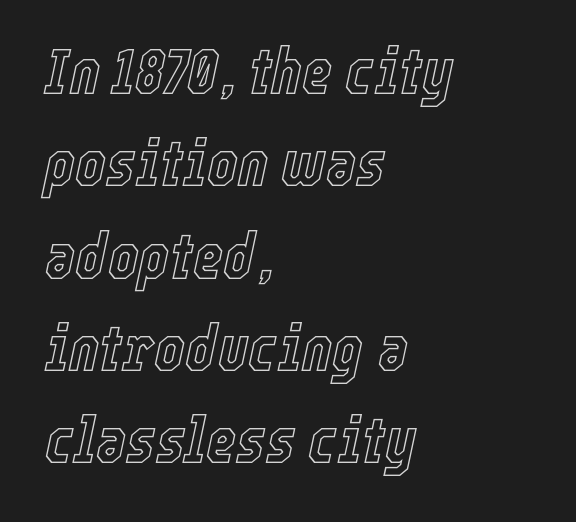
{"italic": "yes", "lean": "right", "slant_degrees": 12, "width": "condensed", "x_height": "medium", "monospaced": "no", "underline": "no", "align": "left", "line_spacing": "normal", "line_spacing_ratio": 1.42, "letter_spacing": "normal", "letter_spacing_em": 0.0, "glyph_px": 65}
